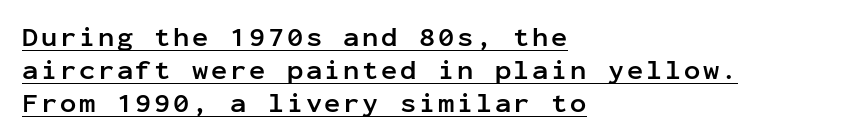
The image shows 27 px bold type, upright; set left-aligned, line spacing 1.22x, underlined.
